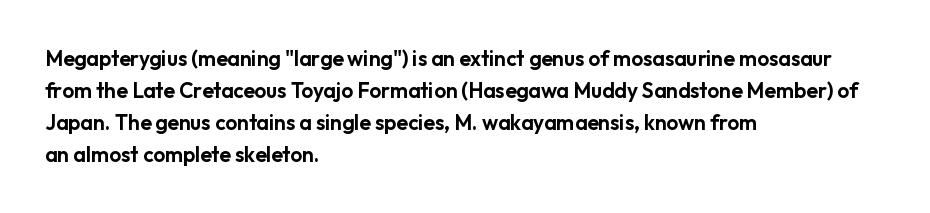
The image shows 21 px text type, upright; set left-aligned, normal line spacing (1.52x), normal letter spacing, not underlined.
